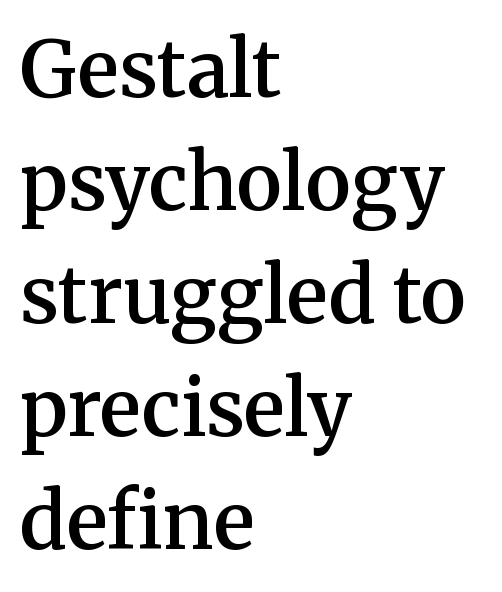
The image shows 78 px semibold serif type, upright; set left-aligned, normal line spacing (1.45x), normal letter spacing, not underlined; medium stroke contrast and a medium x-height.
